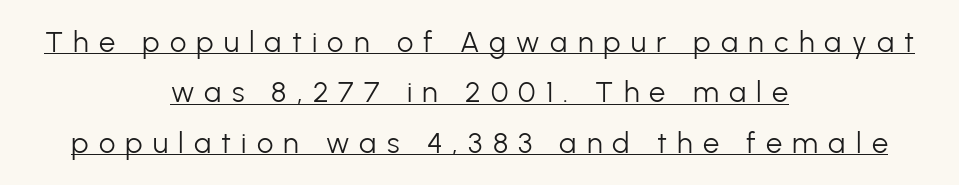
The image shows 29 px light sans-serif type, upright; set centered, line spacing 1.74x, unusually wide letter spacing (+0.35 em), underlined; low stroke contrast and a medium x-height.
